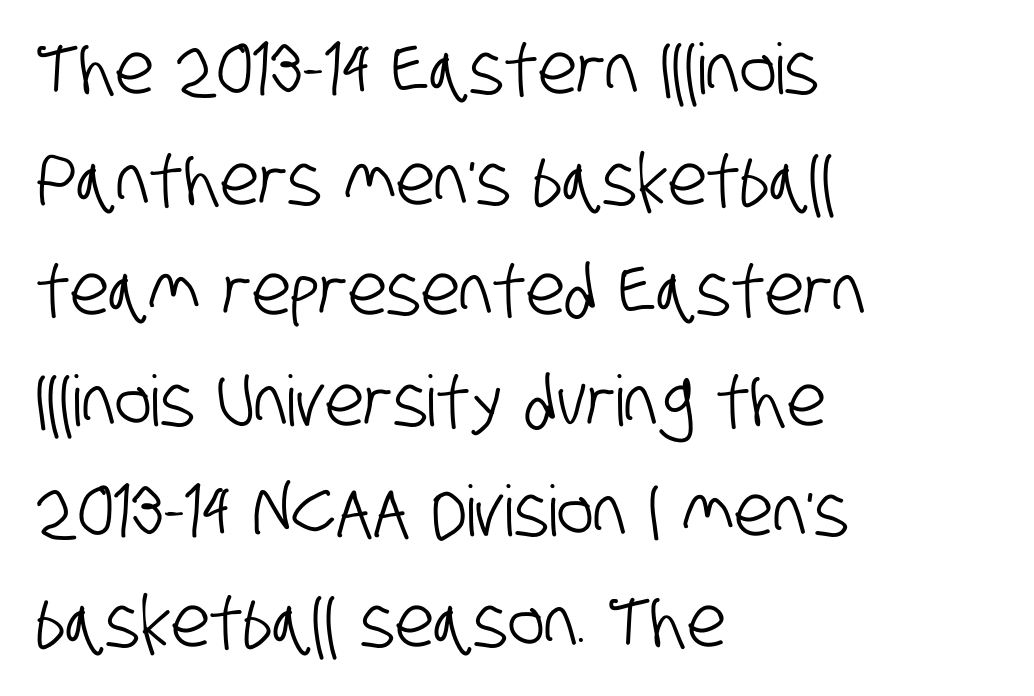
{"serif": "no", "width": "condensed", "stroke_contrast": "low", "x_height": "large", "monospaced": "no", "underline": "no", "align": "left", "line_spacing": "normal", "line_spacing_ratio": 1.58, "letter_spacing": "normal", "letter_spacing_em": 0.0, "glyph_px": 70}
